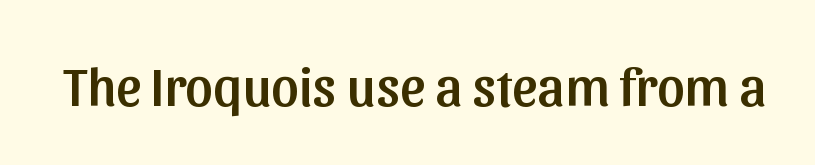
{"serif": "no", "italic": "no", "width": "normal", "stroke_contrast": "low", "x_height": "medium", "monospaced": "no", "underline": "no", "letter_spacing": "normal", "letter_spacing_em": 0.0, "glyph_px": 55}
